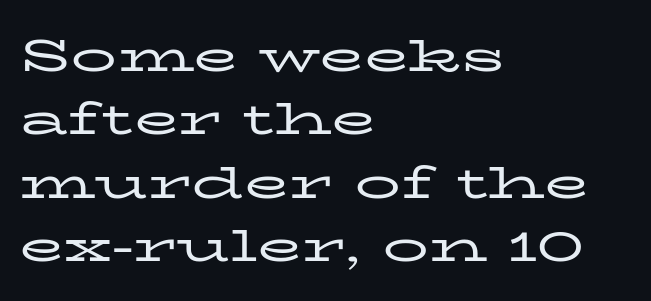
Think standard paragraph weight, or any step lighter than that. Note: serifs present on the glyphs. Normally led — the rows are evenly, conventionally spaced. Letters rest on an invisible, unmarked baseline. The type is set solid horizontally, with unmodified tracking. A classic flush-left, rag-right setting is used for this passage.
